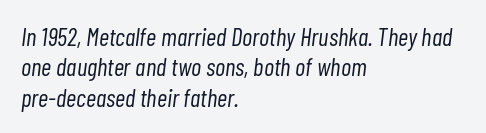
{"italic": "yes", "lean": "right", "slant_degrees": 7, "bold": "no", "underline": "no", "align": "left", "line_spacing_ratio": 1.22, "letter_spacing": "normal", "letter_spacing_em": 0.0, "glyph_px": 25}
